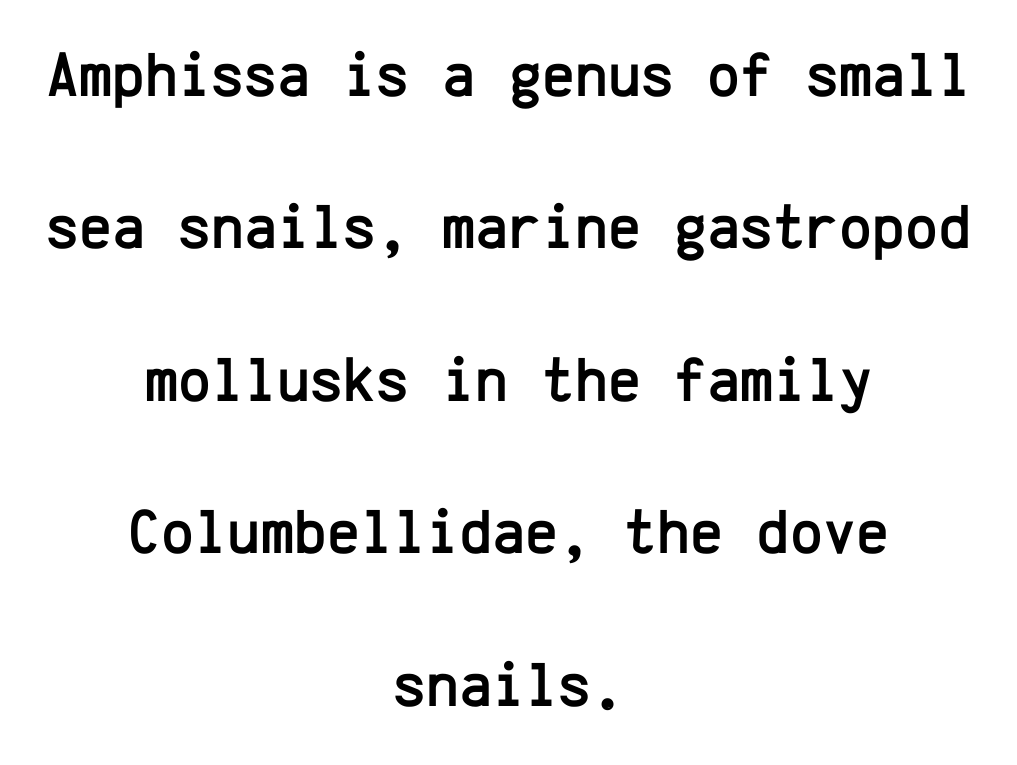
The letters carry no serifs — their stems end cleanly without finishing strokes. Does extra space separate the letters? No, they use regular spacing. The letters march in equal steps, a hallmark of fixed-pitch type. Each new line begins a long way beneath the previous one. Layout note: lines centered. The baseline area is clear.
